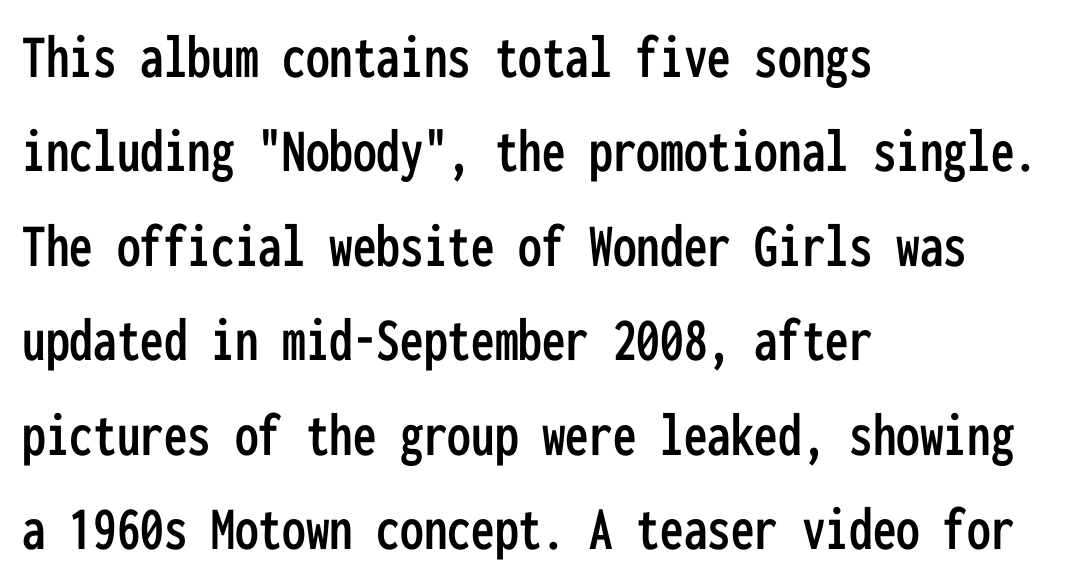
This sample is left-justified, so line endings fall wherever the words run out. The rendering uses a moderate line-height, typical for paragraphs. Note the uniform advance width — an 'i' takes as much space as an 'm'. The text was rendered using a sans face with plain stroke endings. Each row of text sits above clean, open space. Here the glyphs are tracked normally, forming tight word shapes.
